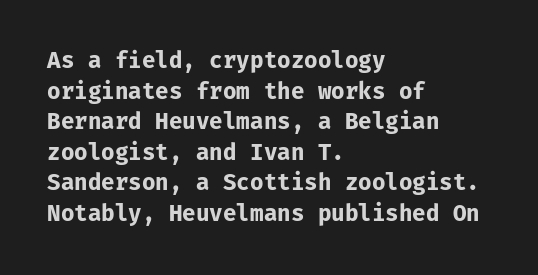
Q: Is the text bold? A: Yes.
Q: Is the text italic (slanted)? A: No, it is upright.
Q: Is the text underlined? A: No.
Q: How is the paragraph aligned? A: Left-aligned.
Q: Is the spacing between letters normal or unusually wide? A: Normal.
Q: Is the spacing between lines tight, normal or loose? A: Normal.
